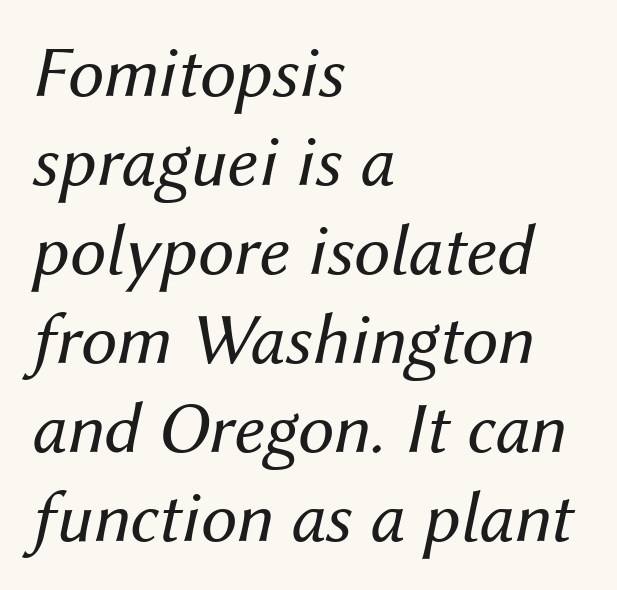
Each row of text sits above clean, open space. The letters are slanted; this is an italic face. What stands out about the letter spacing? Nothing — it is the standard amount. Weight: in the light-to-regular range. Character widths vary here, with narrow letters taking less room than wide ones.
